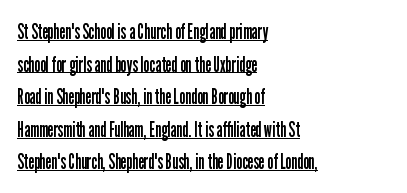
The image shows 22 px text type, upright; set left-aligned, normal line spacing (1.48x), normal letter spacing, underlined.
